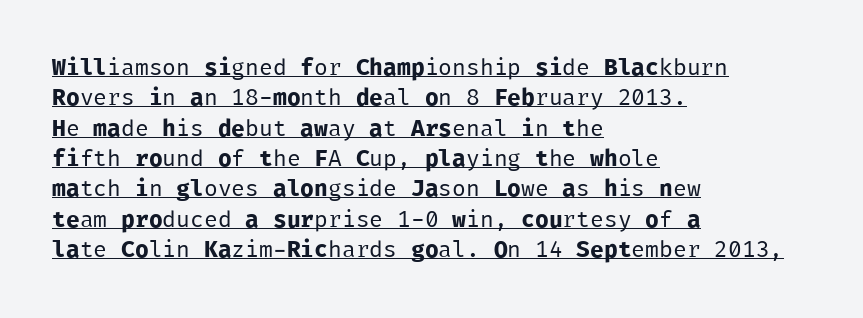
{"italic": "no", "bold": "no", "underline": "yes", "align": "left", "line_spacing": "normal", "line_spacing_ratio": 1.32, "letter_spacing": "normal", "letter_spacing_em": 0.0, "glyph_px": 23}
